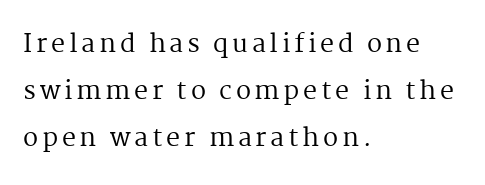
{"italic": "no", "bold": "no", "underline": "no", "align": "left", "line_spacing_ratio": 1.89, "glyph_px": 25}
